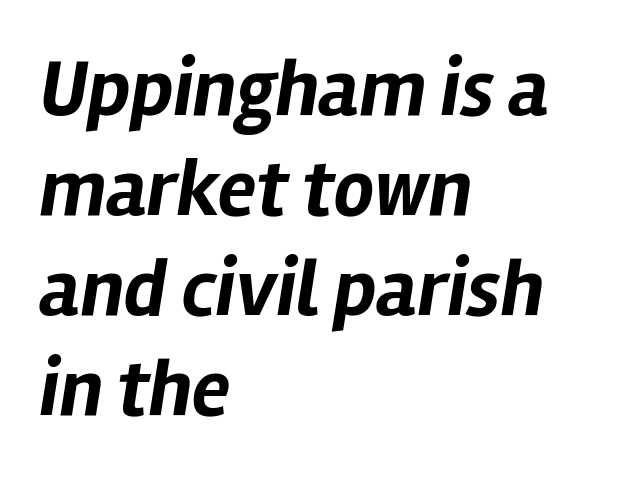
Every character sits at an angle, as italics do. Letters rest on an invisible, unmarked baseline. The typesetter chose a ragged-right arrangement here. Emphasis by weight is at full strength: bold.
